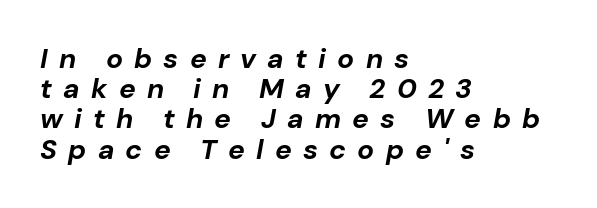
The letterforms stand isolated, each surrounded by extra space. Note the varied advance widths — an 'i' is clearly narrower than an 'm'. Where is the straight margin? On the left. The font's italic variant was chosen for this text.
